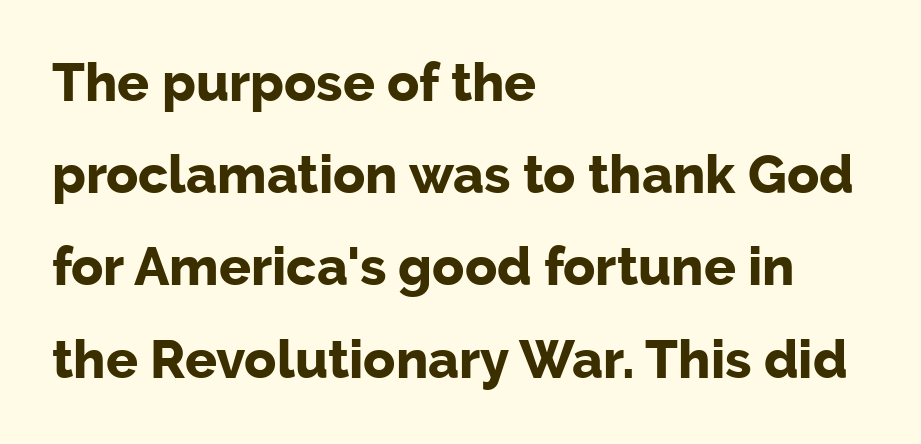
Q: Is the text bold? A: Yes.
Q: Is the text italic (slanted)? A: No, it is upright.
Q: Is the typeface a serif or a sans-serif typeface? A: Sans-serif.
Q: Is the text underlined? A: No.
Q: How is the paragraph aligned? A: Left-aligned.
Q: Is the spacing between letters normal or unusually wide? A: Normal.
Q: Width (condensed, normal, or wide)? A: Normal.
Q: Stroke contrast? A: Low.
Q: x-height? A: Medium.
Q: Monospaced? A: No.
